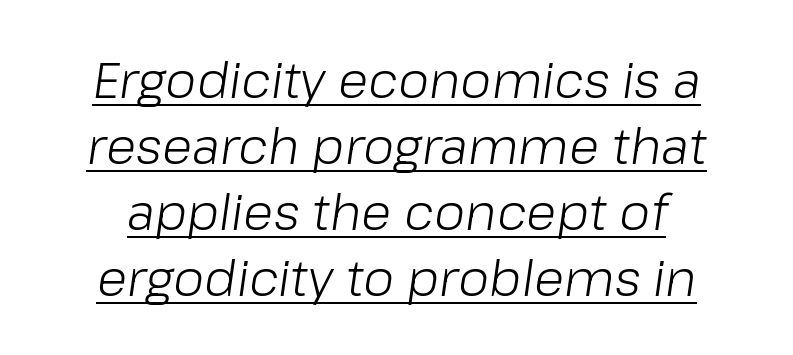
Q: Is the text bold? A: No.
Q: Is the text italic (slanted)? A: Yes, it leans right by about 8 degrees.
Q: Is the text underlined? A: Yes.
Q: How is the paragraph aligned? A: Centered.
Q: Is the spacing between letters normal or unusually wide? A: Normal.
Q: Is the spacing between lines tight, normal or loose? A: Normal.
Q: Width (condensed, normal, or wide)? A: Normal.
Q: Stroke contrast? A: Low.
Q: x-height? A: Medium.
Q: Monospaced? A: No.
